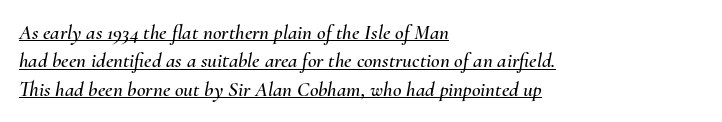
The image shows 21 px text type, italic (leaning right); set left-aligned, normal line spacing (1.35x), normal letter spacing, underlined.
